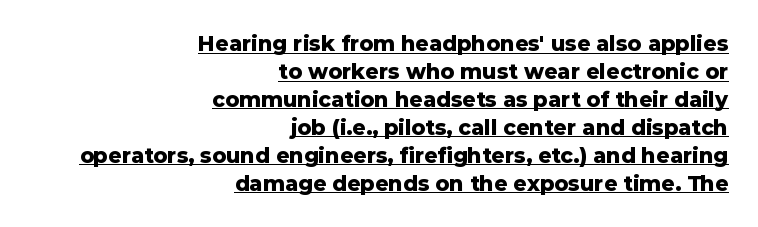
Q: Is the text bold? A: Yes.
Q: Is the text italic (slanted)? A: No, it is upright.
Q: Is the text underlined? A: Yes.
Q: How is the paragraph aligned? A: Right-aligned.
Q: Is the spacing between letters normal or unusually wide? A: Normal.
Q: Is the spacing between lines tight, normal or loose? A: Normal.
